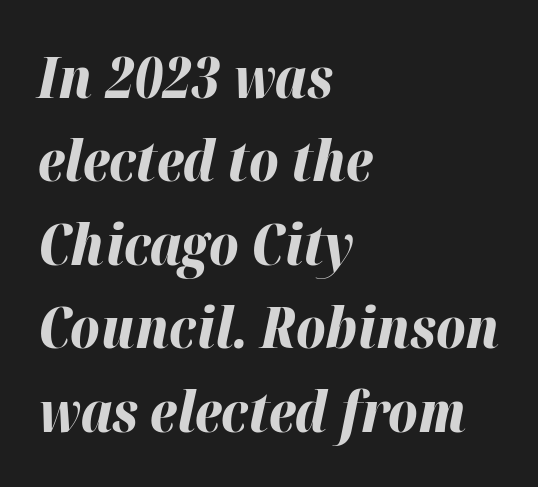
The image shows 56 px bold type, italic (leaning right); set left-aligned, normal line spacing (1.49x), normal letter spacing, not underlined; high stroke contrast and a medium x-height.
